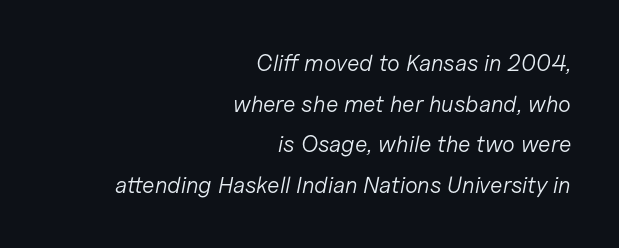
The image shows 23 px text type, italic (leaning right); set right-aligned, line spacing 1.77x, normal letter spacing, not underlined.
